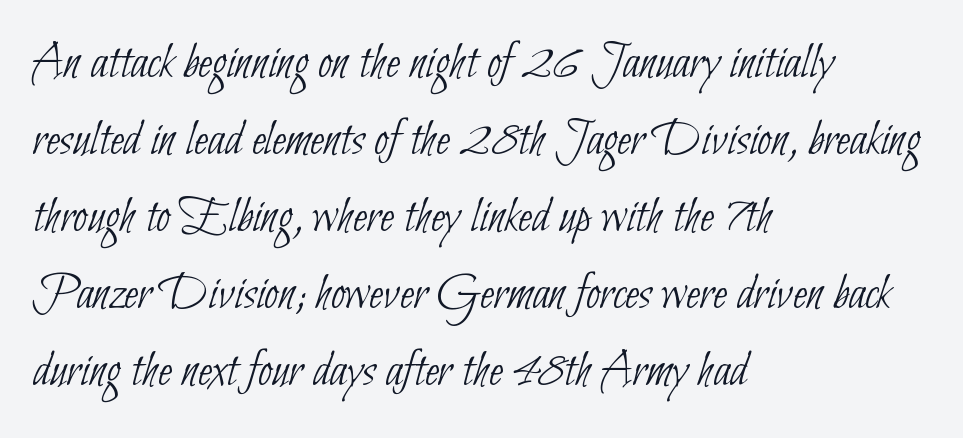
The image shows 51 px thin, condensed sans-serif type; set left-aligned, normal line spacing (1.51x), normal letter spacing, not underlined; low stroke contrast and a small x-height.
